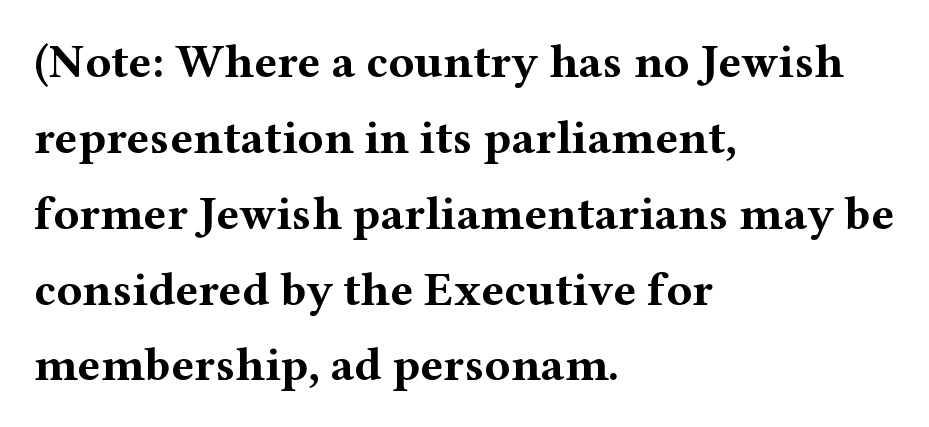
Horizontal alignment here is leftward, the default for most running prose. The block of text has a typical density, with ordinary space between rows. This sample uses plain, unmodified letter spacing. Every stem runs plumb, perpendicular to the baseline. The strokes are fattened all the way to bold. The specimen omits any rule beneath the text block's lines.
